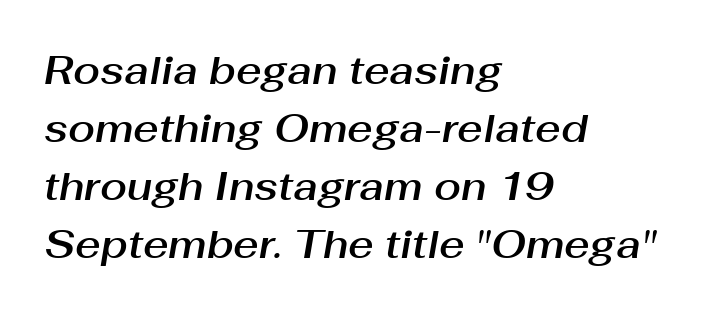
{"italic": "yes", "lean": "right", "slant_degrees": 10, "width": "normal", "stroke_contrast": "medium", "x_height": "medium", "monospaced": "no", "underline": "no", "align": "left", "line_spacing": "normal", "line_spacing_ratio": 1.49, "letter_spacing": "normal", "letter_spacing_em": 0.0, "glyph_px": 39}
